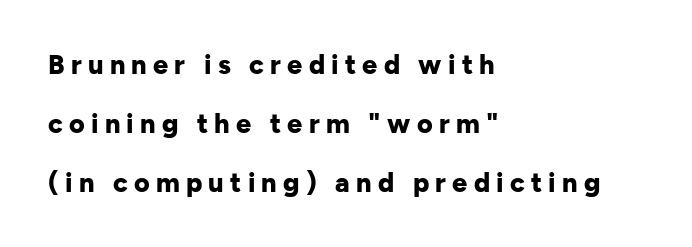
{"italic": "no", "bold": "yes", "underline": "no", "align": "left", "line_spacing": "loose", "line_spacing_ratio": 2.18, "letter_spacing": "wide", "letter_spacing_em": 0.23, "glyph_px": 27}
